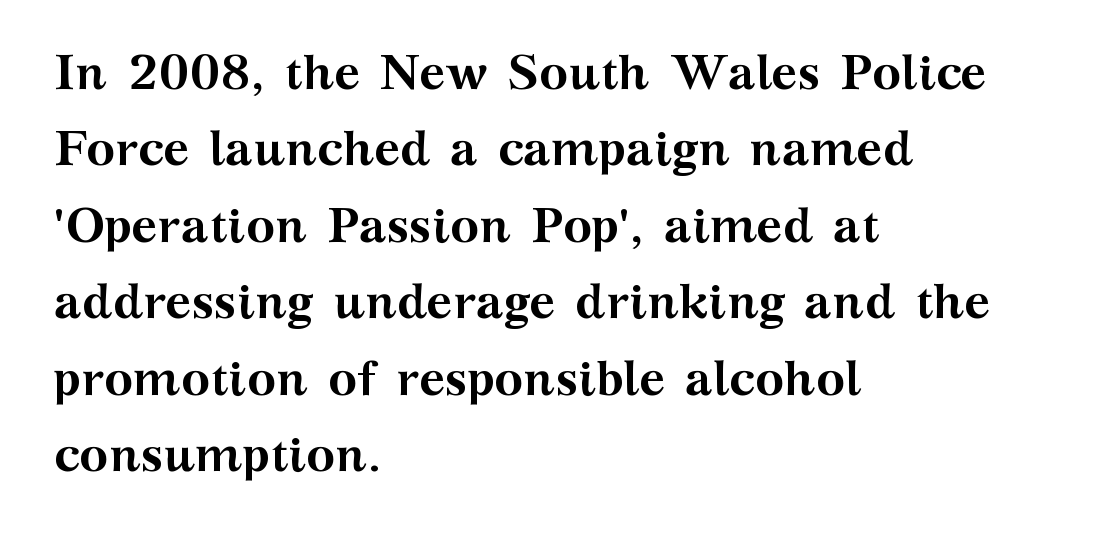
Nothing unusual about the tracking: characters are spaced as the font intends. Posture: straight, roman, zero tilt. The letters advance in unequal steps, a hallmark of proportional type. Underline: absent. Chunky letters — that's bold for sure.
